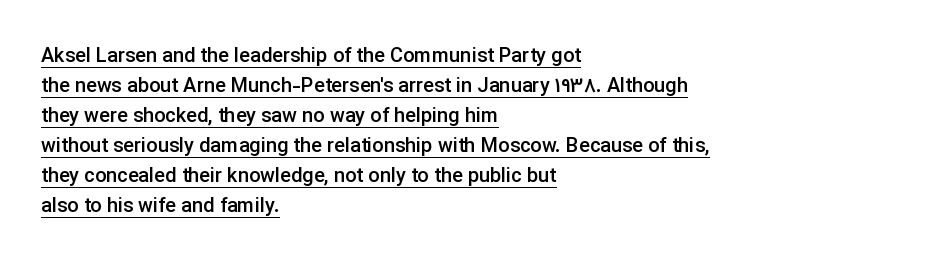
Q: Is the text bold? A: Semi-bold.
Q: Is the text italic (slanted)? A: No, it is upright.
Q: Is the text underlined? A: Yes.
Q: How is the paragraph aligned? A: Left-aligned.
Q: Is the spacing between letters normal or unusually wide? A: Normal.
Q: Is the spacing between lines tight, normal or loose? A: Normal.
